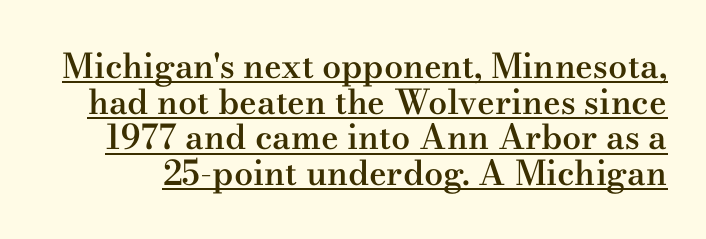
Q: Is the text bold? A: Semi-bold.
Q: Is the text italic (slanted)? A: No, it is upright.
Q: Is the typeface a serif or a sans-serif typeface? A: Serif.
Q: Is the text underlined? A: Yes.
Q: Is the spacing between letters normal or unusually wide? A: Normal.
Q: Is the spacing between lines tight, normal or loose? A: Tight.
Q: Width (condensed, normal, or wide)? A: Wide.
Q: Stroke contrast? A: Medium.
Q: x-height? A: Small.
Q: Monospaced? A: No.
